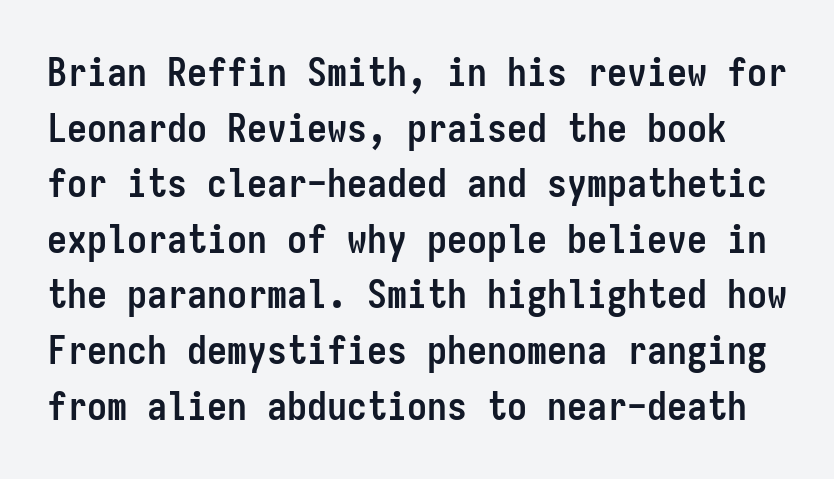
{"serif": "no", "italic": "no", "bold": "yes", "weight": "semibold", "width": "condensed", "stroke_contrast": "low", "x_height": "medium", "monospaced": "yes", "underline": "no", "line_spacing": "normal", "line_spacing_ratio": 1.39, "letter_spacing": "normal", "letter_spacing_em": 0.0, "glyph_px": 40}
